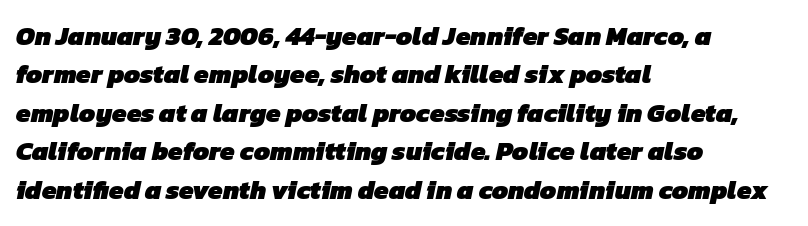
{"bold": "yes", "underline": "no", "align": "left", "line_spacing": "normal", "line_spacing_ratio": 1.48, "letter_spacing": "normal", "letter_spacing_em": 0.0, "glyph_px": 26}
